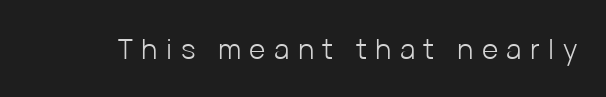
The image shows 28 px light sans-serif type, upright; set unusually wide letter spacing (+0.3 em), not underlined; low stroke contrast and a medium x-height.
